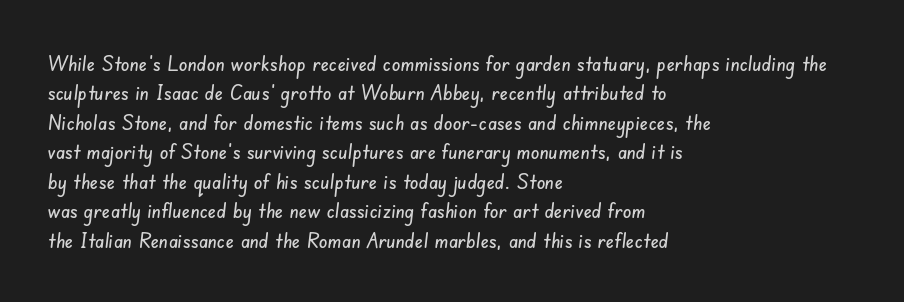
{"underline": "no", "align": "left", "line_spacing": "normal", "line_spacing_ratio": 1.34, "letter_spacing": "normal", "letter_spacing_em": 0.0, "glyph_px": 22}
